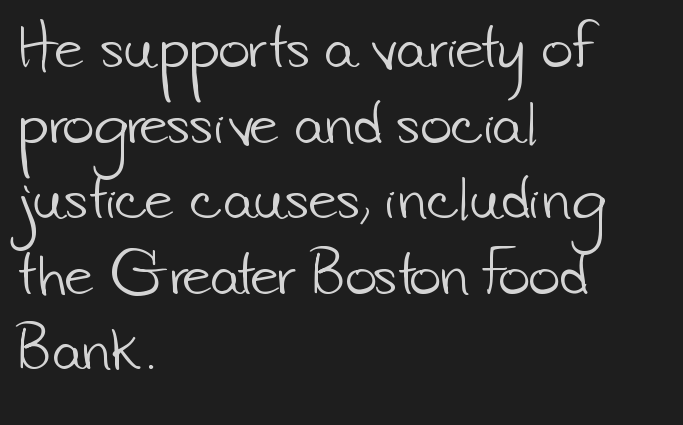
{"serif": "no", "bold": "no", "weight": "light", "width": "normal", "stroke_contrast": "low", "x_height": "small", "monospaced": "no", "underline": "no", "align": "left", "line_spacing": "normal", "line_spacing_ratio": 1.4, "letter_spacing": "normal", "letter_spacing_em": 0.0, "glyph_px": 54}
